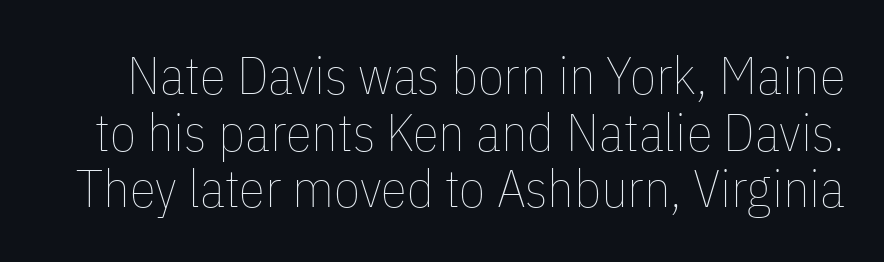
The image shows 53 px thin, condensed type, upright; set tight line spacing (1.07x), normal letter spacing, not underlined; low stroke contrast and a medium x-height.
